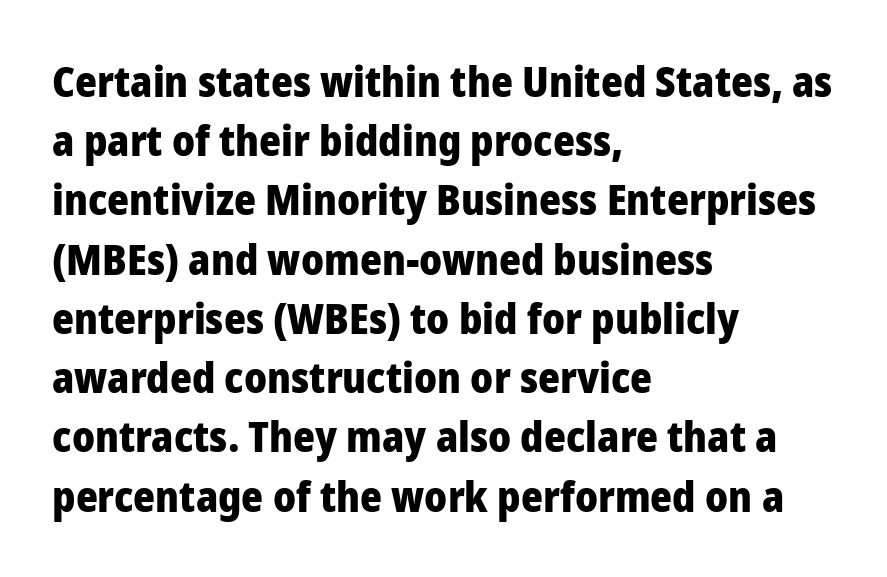
{"serif": "no", "italic": "no", "bold": "yes", "weight": "heavy", "width": "normal", "stroke_contrast": "low", "x_height": "medium", "monospaced": "no", "underline": "no", "align": "left", "line_spacing": "normal", "line_spacing_ratio": 1.41, "letter_spacing": "normal", "letter_spacing_em": 0.0, "glyph_px": 42}
